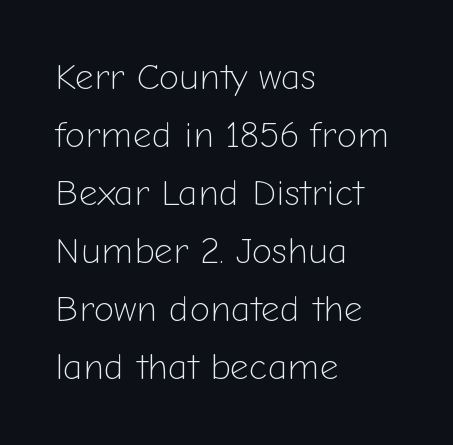
The image shows 37 px light sans-serif type, upright; set left-aligned, normal line spacing (1.57x), normal letter spacing, not underlined; low stroke contrast and a medium x-height.
